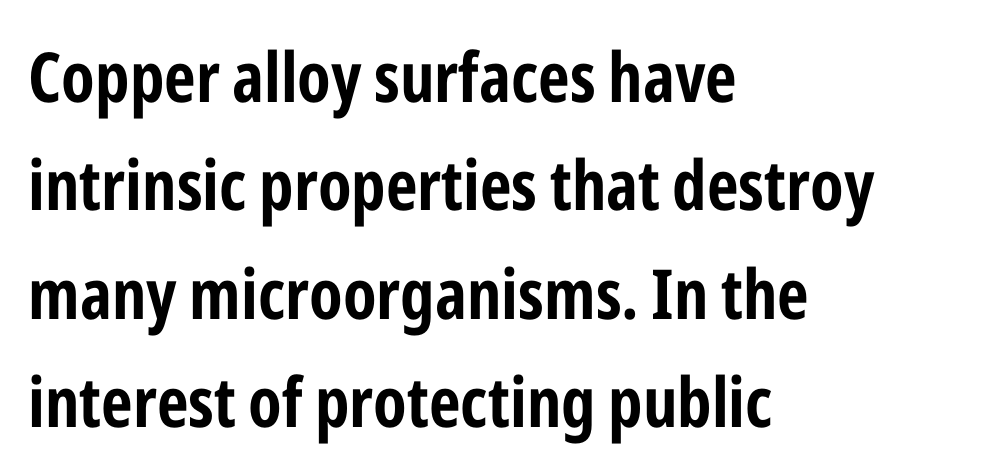
{"serif": "no", "italic": "no", "bold": "yes", "weight": "bold", "width": "condensed", "stroke_contrast": "low", "x_height": "medium", "monospaced": "no", "underline": "no", "align": "left", "line_spacing": "normal", "line_spacing_ratio": 1.57, "letter_spacing": "normal", "letter_spacing_em": 0.0, "glyph_px": 69}
